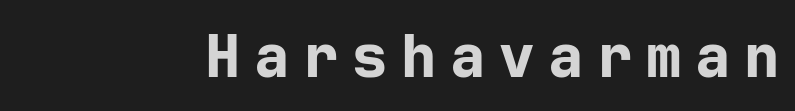
Posture: vertical. The face used here is a sans, in the tradition of grotesques and geometrics. The tracking jumps out immediately: characters are airy and widely separated. Heavy-handed strokes throughout: this text is bold.
